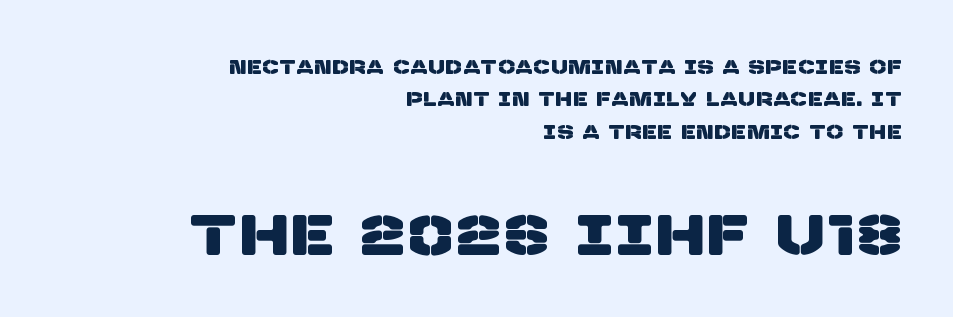
Q: Is the typeface a serif or a sans-serif typeface? A: Sans-serif.
Q: Is the text underlined? A: No.
Q: How is the paragraph aligned? A: Right-aligned.
Q: Which block of text is set in a larger size, the first (top) or the second (bottom)? A: The second (bottom) one.
Q: Width (condensed, normal, or wide)? A: Normal.
Q: Stroke contrast? A: Low.
Q: x-height? A: Large.
Q: Monospaced? A: No.
